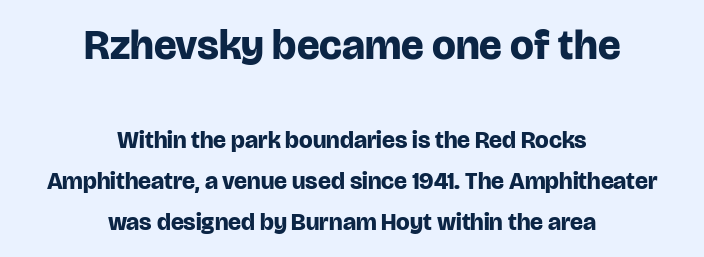
The image shows 42 px bold sans-serif type, upright; set centered, line spacing 1.72x, normal letter spacing, not underlined; the first (top) block is 1.75x larger; low stroke contrast and a large x-height.
